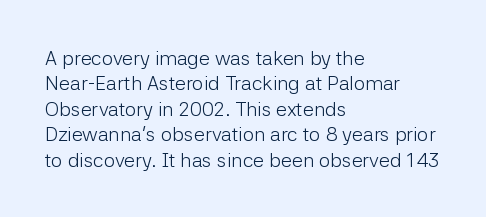
{"italic": "no", "bold": "no", "underline": "no", "align": "left", "line_spacing": "normal", "line_spacing_ratio": 1.27, "letter_spacing": "normal", "letter_spacing_em": 0.0, "glyph_px": 20}
